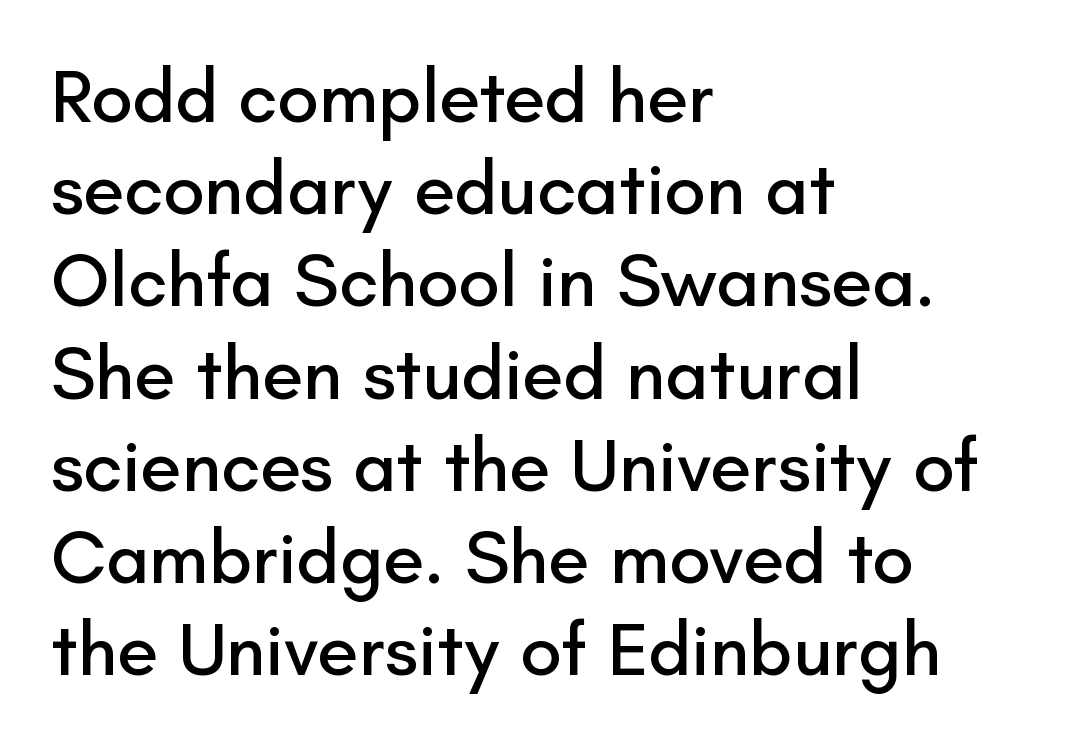
{"serif": "no", "italic": "no", "width": "normal", "stroke_contrast": "low", "x_height": "small", "monospaced": "no", "underline": "no", "align": "left", "line_spacing_ratio": 1.23, "letter_spacing": "normal", "letter_spacing_em": 0.0, "glyph_px": 75}
